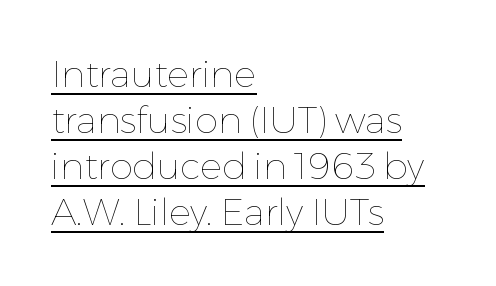
The compositor pushed each line to the left boundary. No italicization has been applied; the sample stays upright. Do the characters align in a grid? No, the font is proportional. Tracking here is standard; glyphs follow each other at the usual distance. Stroke mass is kept to a normal reading level or below. Underlined type.
